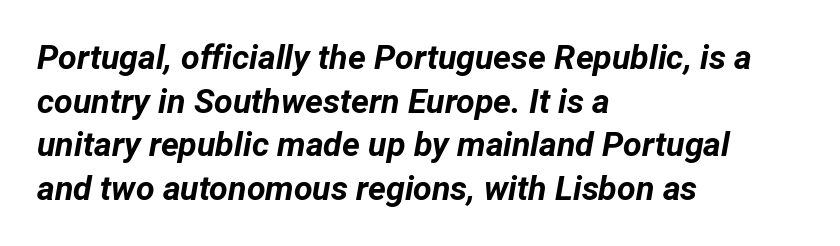
{"italic": "yes", "lean": "right", "slant_degrees": 12, "bold": "yes", "weight": "bold", "width": "normal", "stroke_contrast": "low", "x_height": "medium", "monospaced": "no", "underline": "no", "align": "left", "line_spacing": "normal", "line_spacing_ratio": 1.28, "letter_spacing": "normal", "letter_spacing_em": 0.0, "glyph_px": 34}
